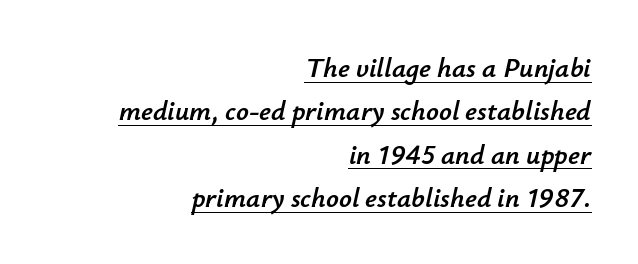
Q: Is the text italic (slanted)? A: Yes, it leans right by about 12 degrees.
Q: Is the text underlined? A: Yes.
Q: How is the paragraph aligned? A: Right-aligned.
Q: Is the spacing between letters normal or unusually wide? A: Normal.
Q: Is the spacing between lines tight, normal or loose? A: Normal.
Q: Width (condensed, normal, or wide)? A: Normal.
Q: Stroke contrast? A: Low.
Q: x-height? A: Small.
Q: Monospaced? A: No.
